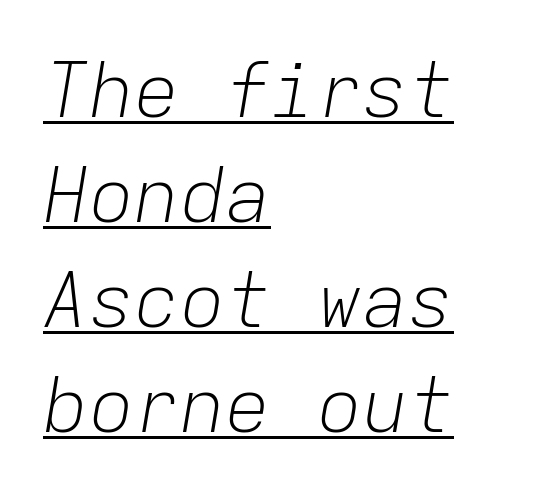
{"italic": "yes", "lean": "right", "slant_degrees": 9, "bold": "no", "weight": "light", "width": "normal", "stroke_contrast": "low", "x_height": "medium", "monospaced": "yes", "underline": "yes", "align": "left", "line_spacing": "normal", "line_spacing_ratio": 1.38, "letter_spacing": "normal", "letter_spacing_em": 0.0, "glyph_px": 76}
